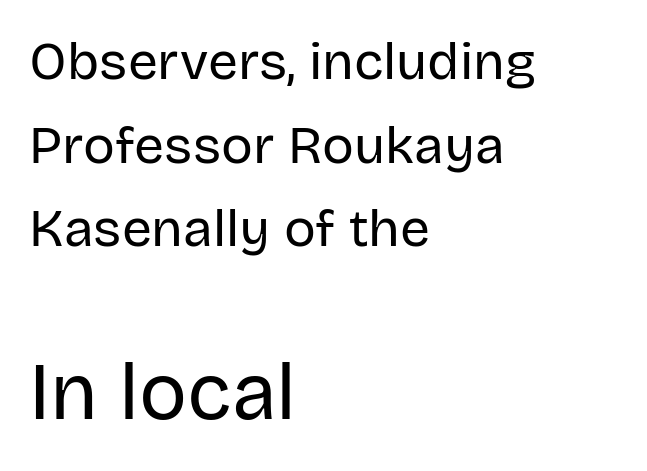
Q: Is the text bold? A: No.
Q: Is the text italic (slanted)? A: No, it is upright.
Q: Is the typeface a serif or a sans-serif typeface? A: Sans-serif.
Q: Is the text underlined? A: No.
Q: How is the paragraph aligned? A: Left-aligned.
Q: Is the spacing between letters normal or unusually wide? A: Normal.
Q: Is the spacing between lines tight, normal or loose? A: Normal.
Q: Which block of text is set in a larger size, the first (top) or the second (bottom)? A: The second (bottom) one.
Q: Width (condensed, normal, or wide)? A: Normal.
Q: Stroke contrast? A: Low.
Q: x-height? A: Large.
Q: Monospaced? A: No.
